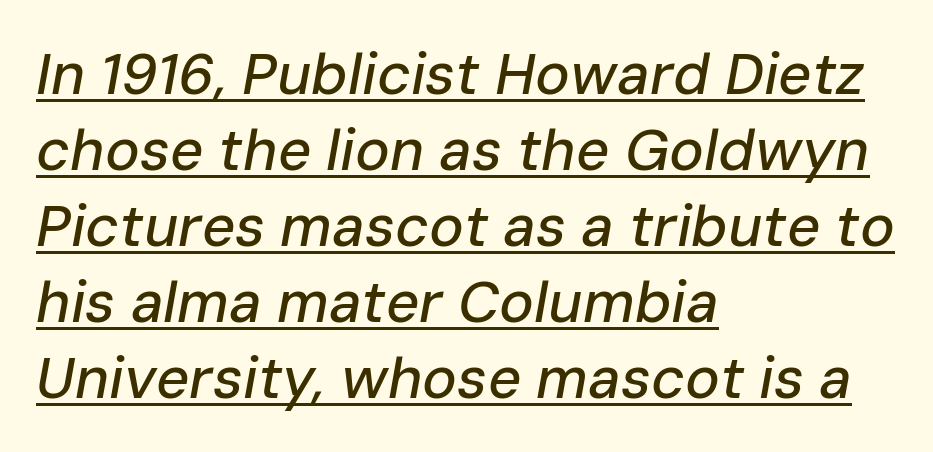
{"italic": "yes", "lean": "right", "slant_degrees": 10, "width": "normal", "stroke_contrast": "low", "x_height": "medium", "monospaced": "no", "underline": "yes", "align": "left", "line_spacing": "normal", "line_spacing_ratio": 1.31, "letter_spacing": "normal", "letter_spacing_em": 0.0, "glyph_px": 58}
